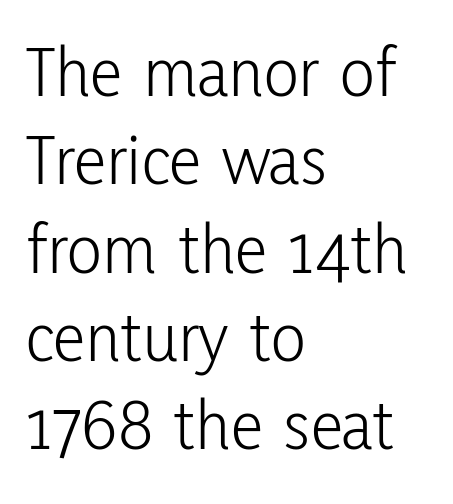
{"serif": "no", "italic": "no", "bold": "no", "weight": "light", "width": "condensed", "stroke_contrast": "low", "x_height": "medium", "monospaced": "no", "underline": "no", "align": "left", "line_spacing_ratio": 1.21, "letter_spacing": "normal", "letter_spacing_em": 0.0, "glyph_px": 73}
